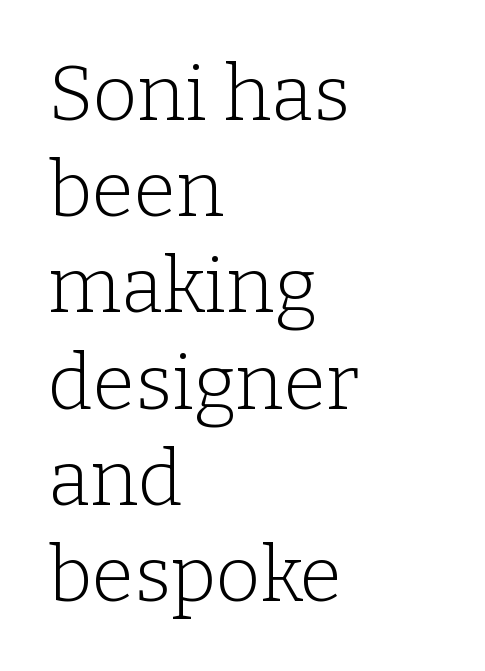
Summary of weight: not heavy and not bold. The words here are not underlined. In CSS terms this would be text-align: left. The characters display serif detailing at their extremities. Regular leading.
